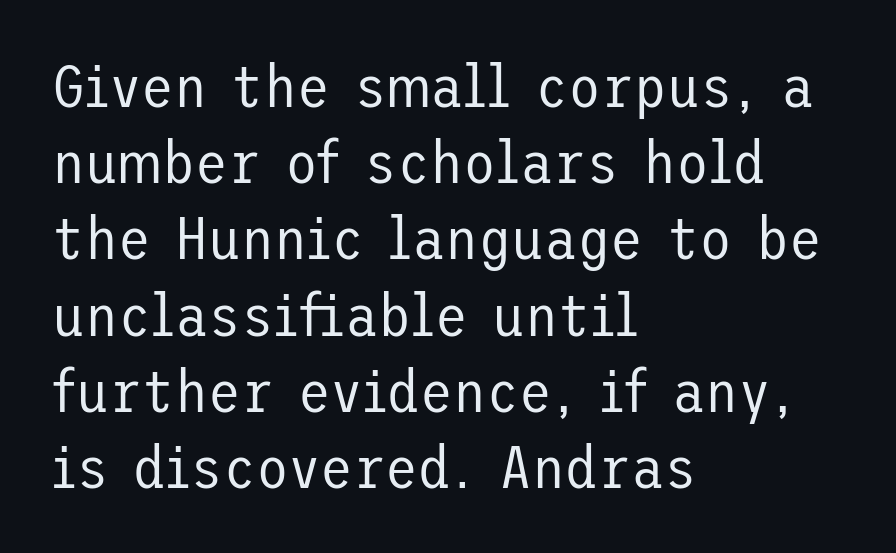
Q: Is the text bold? A: No.
Q: Is the text italic (slanted)? A: No, it is upright.
Q: Is the typeface a serif or a sans-serif typeface? A: Sans-serif.
Q: Is the text underlined? A: No.
Q: How is the paragraph aligned? A: Left-aligned.
Q: Is the spacing between letters normal or unusually wide? A: Normal.
Q: Is the spacing between lines tight, normal or loose? A: Normal.
Q: Width (condensed, normal, or wide)? A: Normal.
Q: Stroke contrast? A: Low.
Q: x-height? A: Medium.
